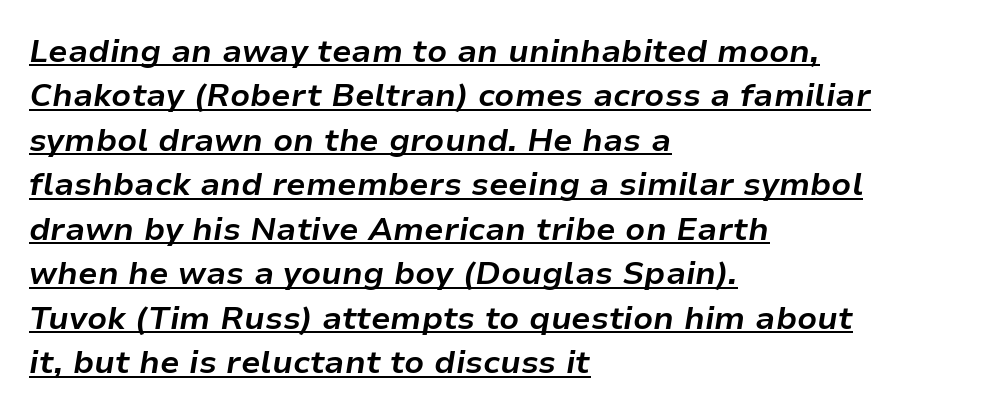
{"italic": "yes", "lean": "right", "slant_degrees": 9, "bold": "yes", "weight": "bold", "width": "normal", "stroke_contrast": "low", "x_height": "medium", "monospaced": "no", "underline": "yes", "align": "left", "line_spacing": "normal", "line_spacing_ratio": 1.39, "letter_spacing": "normal", "letter_spacing_em": 0.0, "glyph_px": 32}
